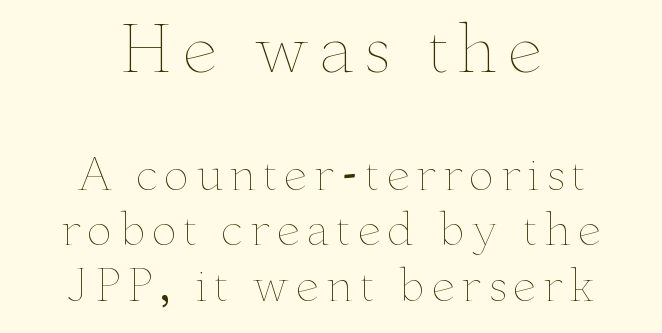
{"italic": "no", "bold": "no", "weight": "thin", "width": "wide", "stroke_contrast": "low", "x_height": "small", "monospaced": "no", "underline": "no", "align": "center", "line_spacing": "normal", "line_spacing_ratio": 1.29, "larger_block": "first", "size_ratio": 1.49, "glyph_px": 64}
